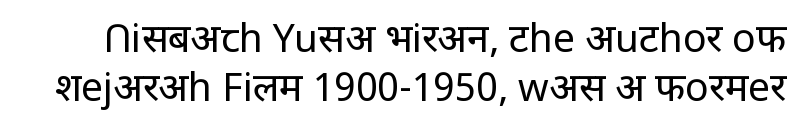
The image shows 39 px regular-weight sans-serif type, upright; set normal line spacing (1.25x), normal letter spacing, not underlined; low stroke contrast and a large x-height.
